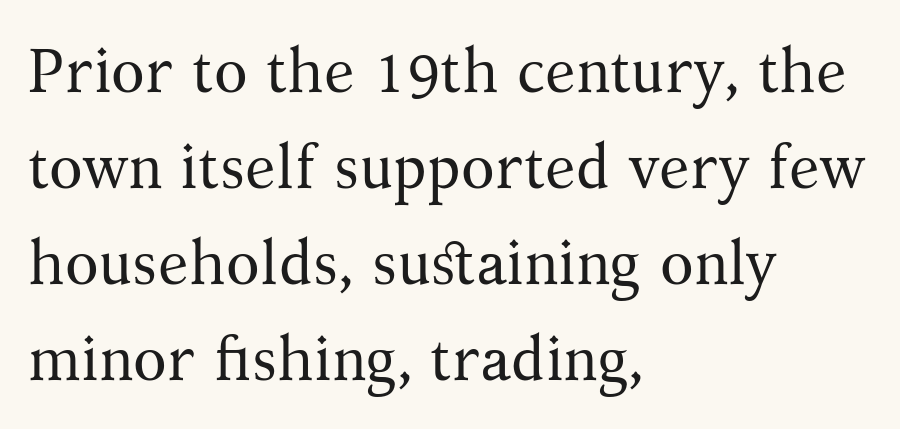
The image shows 62 px regular-weight serif type, upright; set left-aligned, normal line spacing (1.55x), normal letter spacing, not underlined; medium stroke contrast and a medium x-height.
